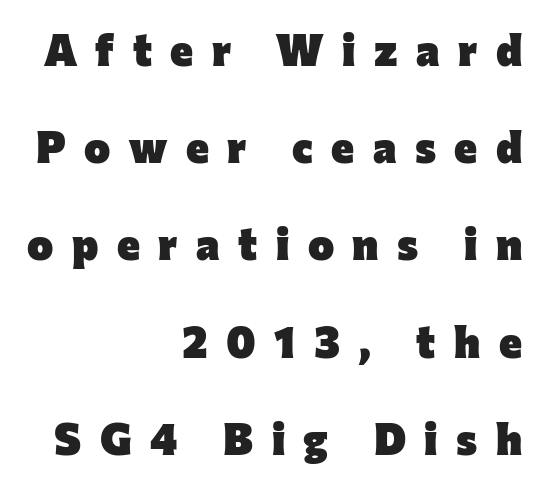
{"serif": "no", "italic": "no", "bold": "yes", "weight": "heavy", "width": "normal", "stroke_contrast": "low", "x_height": "medium", "monospaced": "no", "underline": "no", "align": "right", "line_spacing": "loose", "line_spacing_ratio": 2.21, "letter_spacing": "wide", "letter_spacing_em": 0.42, "glyph_px": 44}
